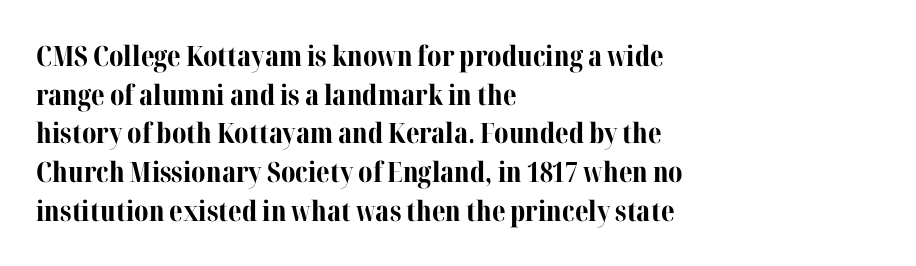
This sample uses plain, unmodified letter spacing. Whoever set this chose a conventional vertical rhythm. The typesetter chose a ragged-right arrangement here. A typesetter would call this proportional, since set widths differ per character.
